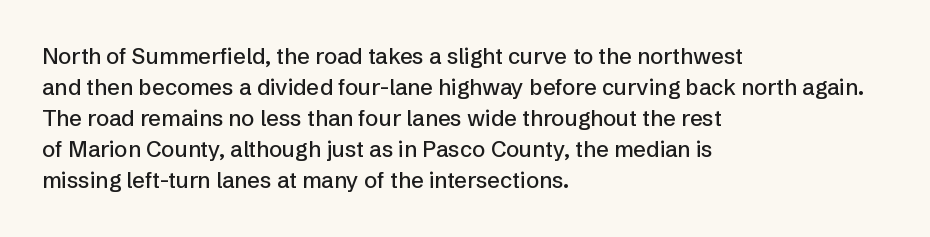
Q: Is the text italic (slanted)? A: No, it is upright.
Q: Is the text underlined? A: No.
Q: How is the paragraph aligned? A: Left-aligned.
Q: Is the spacing between letters normal or unusually wide? A: Normal.
Q: Is the spacing between lines tight, normal or loose? A: Normal.
